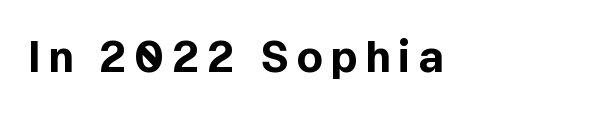
Q: Is the text bold? A: Yes.
Q: Is the text italic (slanted)? A: No, it is upright.
Q: Is the typeface a serif or a sans-serif typeface? A: Sans-serif.
Q: Is the text underlined? A: No.
Q: Width (condensed, normal, or wide)? A: Normal.
Q: x-height? A: Medium.
Q: Monospaced? A: No.
